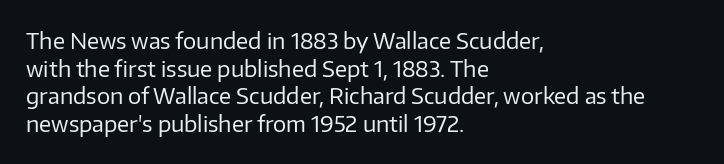
The typeface has the unassuming heft of standard copy or less. Vertical strokes here are truly vertical. A clean baseline with only descenders dipping below it. Default kerning and tracking; the words read as compact shapes.
